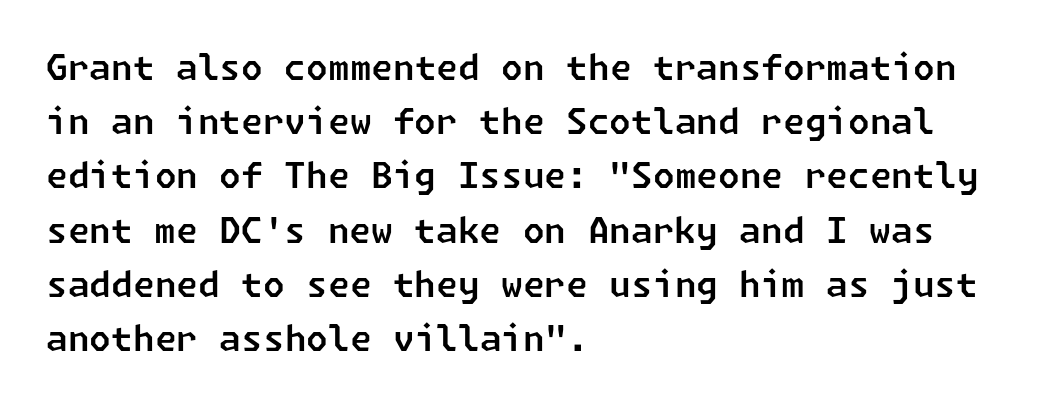
{"serif": "no", "width": "normal", "stroke_contrast": "low", "x_height": "medium", "underline": "no", "align": "left", "line_spacing": "normal", "line_spacing_ratio": 1.55, "letter_spacing": "normal", "letter_spacing_em": 0.0, "glyph_px": 35}
